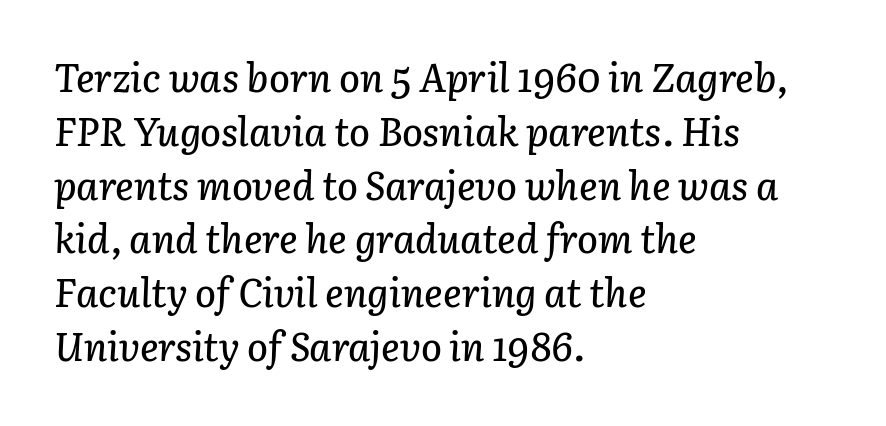
What's the leading like? Ordinary, nothing unusual. The rendering anchors every line to the left-hand side. Nobody touched the tracking dial on this one. Do the characters align in a grid? No, the font is proportional.
